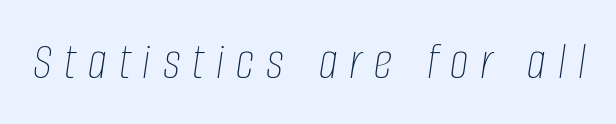
Weight: in the light-to-regular range. Slant detected: the letters are inclined. Varying glyph widths throughout — classic text-font behaviour. The letterforms stand isolated, each surrounded by extra space. Bare-footed words on every line.
